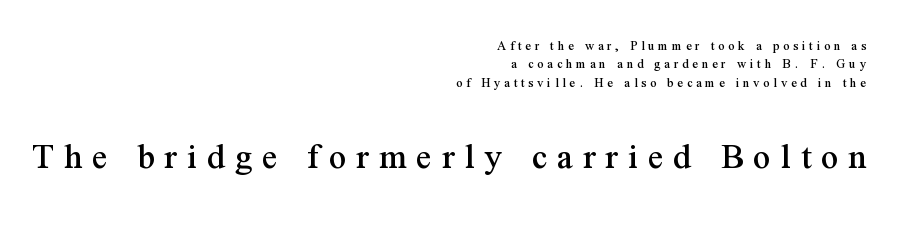
Does the copy run flush right? Yes — the right margin is perfectly even. Block two is the big one; block one sits smaller above it. The rendering uses a moderate line-height, typical for paragraphs. Substantial extra tracking has been applied to these lines. The space directly below the letters is spotless. The font family rendered here belongs to the serif group.
